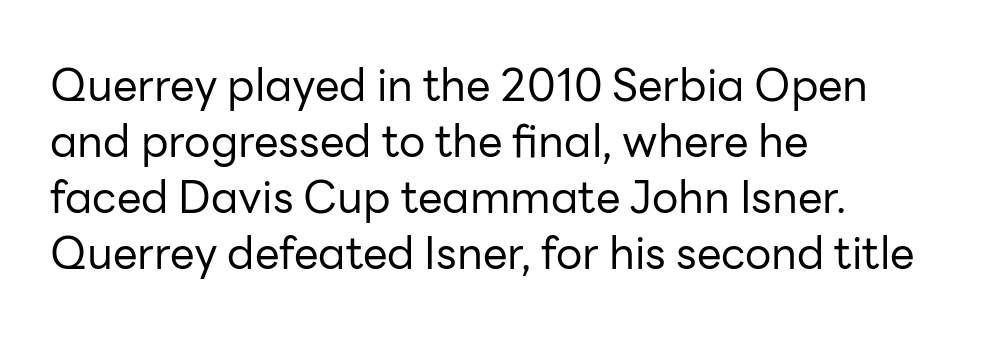
The image shows 44 px regular-weight sans-serif type, upright; set left-aligned, normal line spacing (1.27x), normal letter spacing, not underlined; low stroke contrast and a medium x-height.
